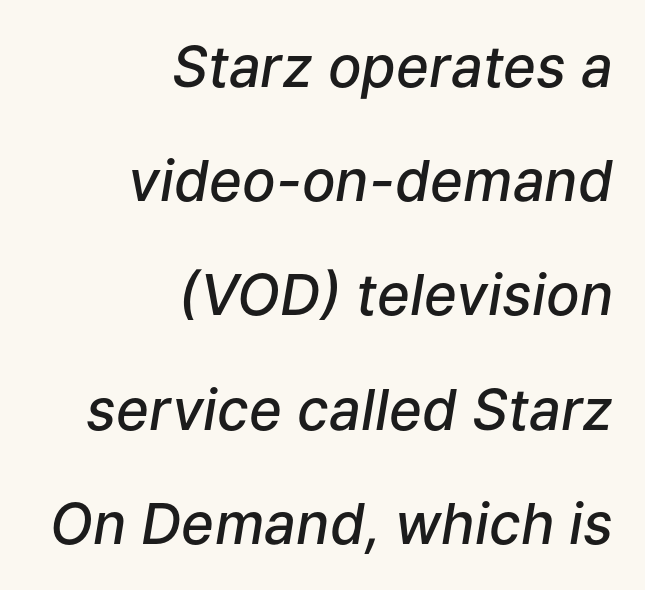
Q: Is the text bold? A: Semi-bold.
Q: Is the text italic (slanted)? A: Yes, it leans right by about 9 degrees.
Q: Is the text underlined? A: No.
Q: How is the paragraph aligned? A: Right-aligned.
Q: Is the spacing between letters normal or unusually wide? A: Normal.
Q: Is the spacing between lines tight, normal or loose? A: Loose.
Q: Width (condensed, normal, or wide)? A: Normal.
Q: Stroke contrast? A: Low.
Q: x-height? A: Medium.
Q: Monospaced? A: No.
